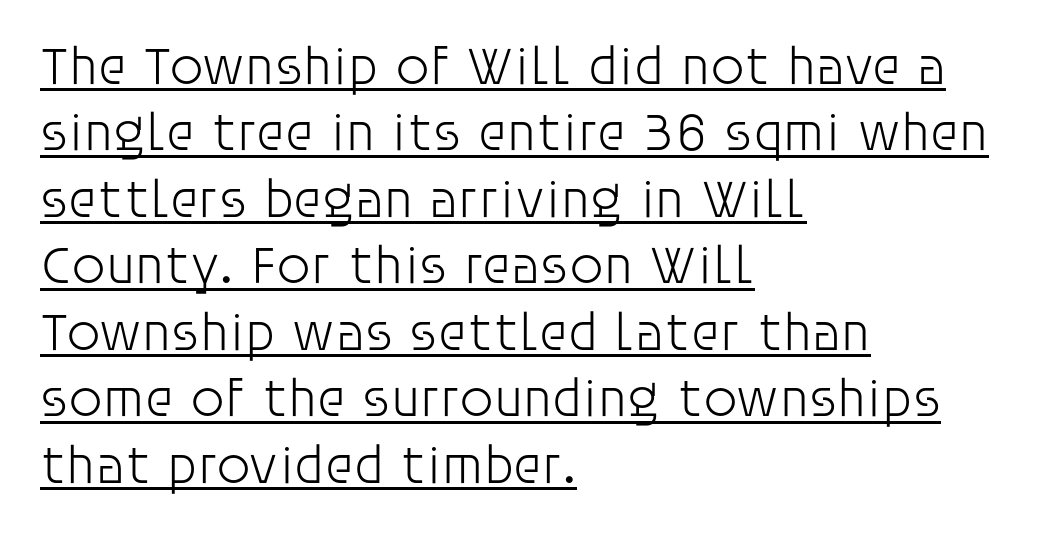
Q: Is the text bold? A: No.
Q: Is the text italic (slanted)? A: No, it is upright.
Q: Is the typeface a serif or a sans-serif typeface? A: Sans-serif.
Q: Is the text underlined? A: Yes.
Q: How is the paragraph aligned? A: Left-aligned.
Q: Is the spacing between letters normal or unusually wide? A: Normal.
Q: Width (condensed, normal, or wide)? A: Normal.
Q: Stroke contrast? A: Low.
Q: x-height? A: Large.
Q: Monospaced? A: No.
